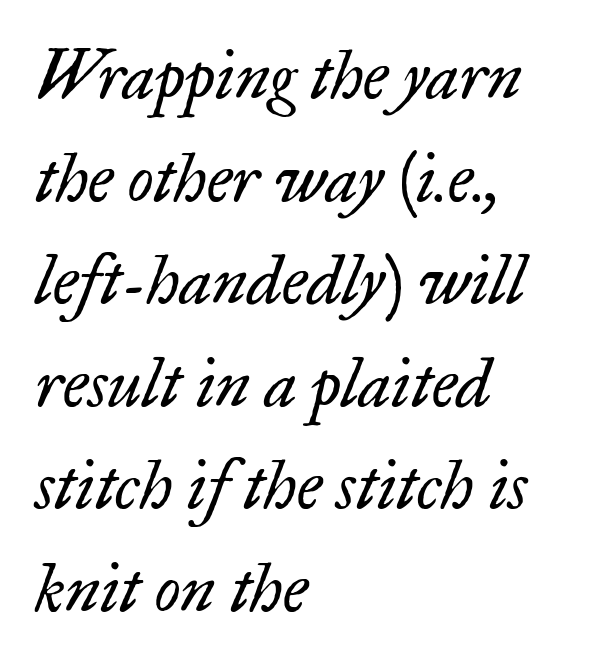
The image shows 67 px regular-weight serif type, italic (leaning right); set left-aligned, normal line spacing (1.53x), normal letter spacing, not underlined; low stroke contrast and a small x-height.
